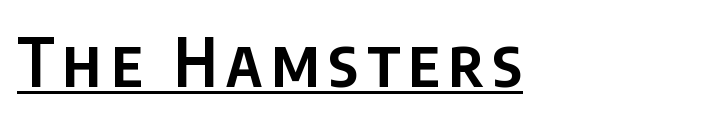
The image shows 67 px semibold, condensed sans-serif type, upright; set left-aligned, underlined; low stroke contrast and a large x-height.
